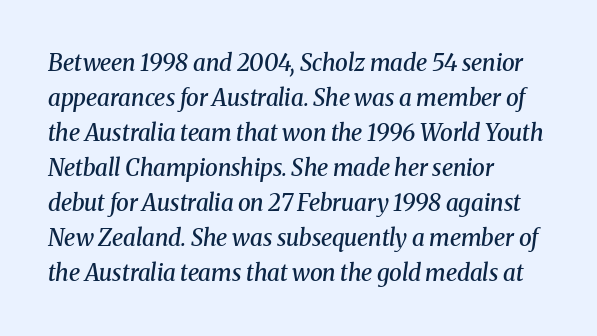
Q: Is the text bold? A: Semi-bold.
Q: Is the text italic (slanted)? A: Yes, it leans right by about 8 degrees.
Q: Is the text underlined? A: No.
Q: How is the paragraph aligned? A: Left-aligned.
Q: Is the spacing between letters normal or unusually wide? A: Normal.
Q: Is the spacing between lines tight, normal or loose? A: Normal.
